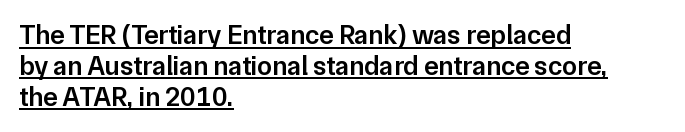
Q: Is the text bold? A: Semi-bold.
Q: Is the text italic (slanted)? A: No, it is upright.
Q: Is the text underlined? A: Yes.
Q: How is the paragraph aligned? A: Left-aligned.
Q: Is the spacing between letters normal or unusually wide? A: Normal.
Q: Is the spacing between lines tight, normal or loose? A: Tight.
